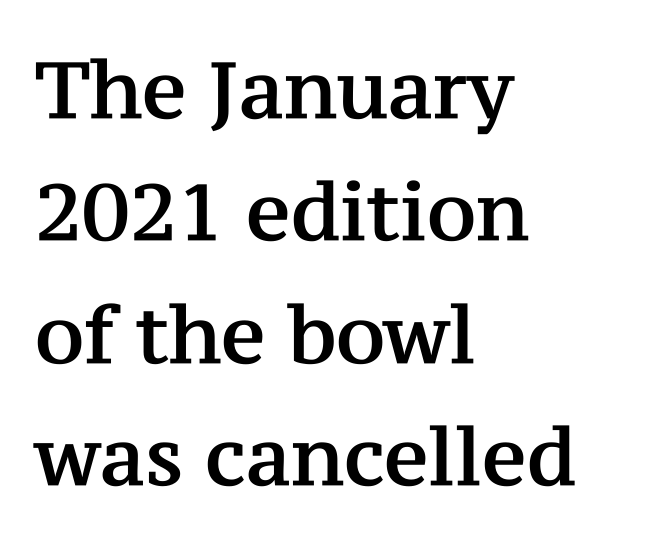
{"serif": "yes", "italic": "no", "width": "normal", "stroke_contrast": "medium", "x_height": "medium", "monospaced": "no", "underline": "no", "align": "left", "line_spacing": "normal", "line_spacing_ratio": 1.55, "letter_spacing": "normal", "letter_spacing_em": 0.0, "glyph_px": 79}
